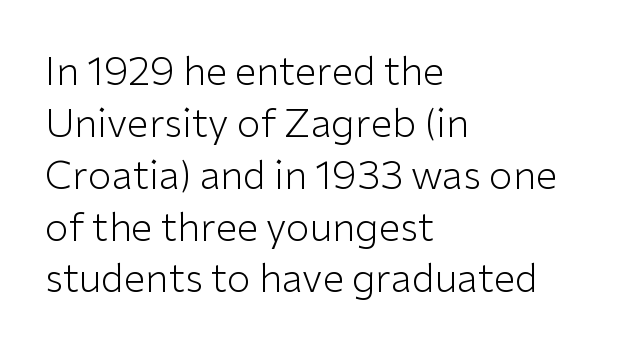
Note the varied advance widths — an 'i' is clearly narrower than an 'm'. A typesetter would mark this as roman, not italic. Type without underlining. Left-aligned paragraph, ragged on the right. Each letter's strokes conclude bluntly, with no projecting serifs. One glance says typical: line gaps are just what's usual.
